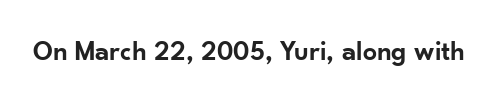
Characters follow at the spacing the type designer built in. The font family rendered here belongs to the sans-serif group. The string is rendered with underlining switched off. Notice how the stems are strictly vertical — no italics here. The passage shown is semibold, sitting just below true bold. Character widths vary here, with narrow letters taking less room than wide ones.
